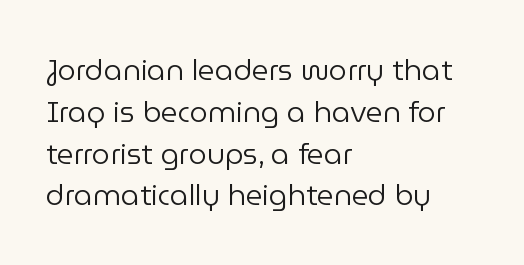
The image shows 29 px regular-weight sans-serif type, upright; set left-aligned, normal line spacing (1.44x), normal letter spacing, not underlined; low stroke contrast and a medium x-height.
